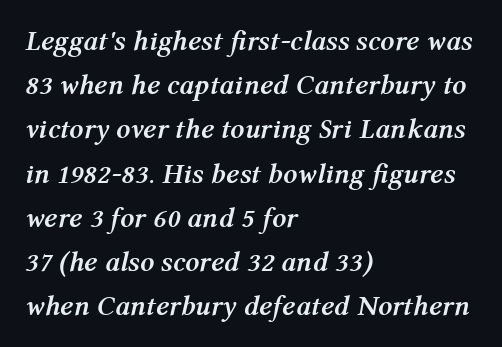
The image shows 28 px semibold type, italic (leaning right); set left-aligned, normal line spacing (1.58x), normal letter spacing, not underlined; medium stroke contrast and a medium x-height.
